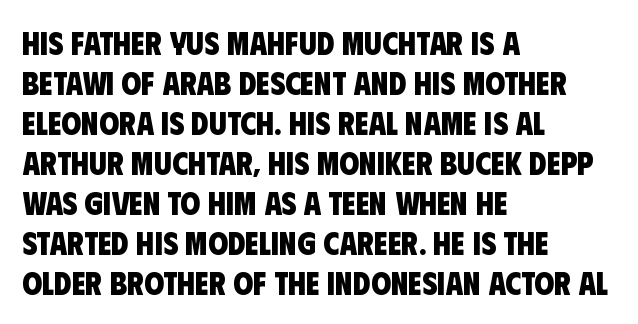
{"serif": "no", "bold": "yes", "weight": "heavy", "width": "condensed", "stroke_contrast": "low", "x_height": "large", "monospaced": "no", "underline": "no", "align": "left", "line_spacing": "normal", "line_spacing_ratio": 1.25, "letter_spacing": "normal", "letter_spacing_em": 0.0, "glyph_px": 32}
